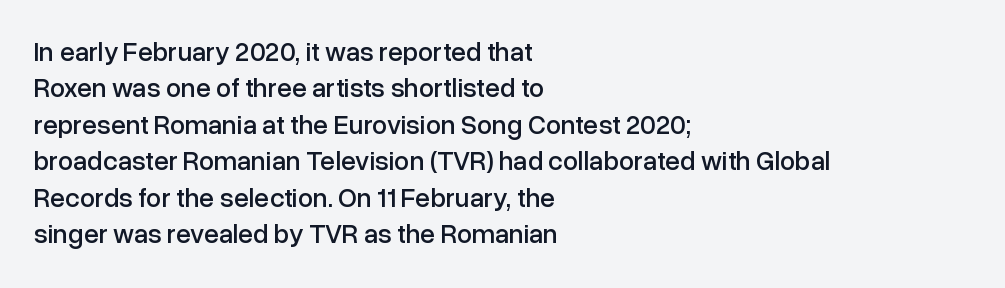
Tracking value appears to be zero — textbook default spacing. The type sits square on the baseline with zero lean. A clean baseline with only descenders dipping below it. Is the block centered? No — it sits flush against the left margin. Notice how descenders clear the ascenders below comfortably — that's standard leading.
